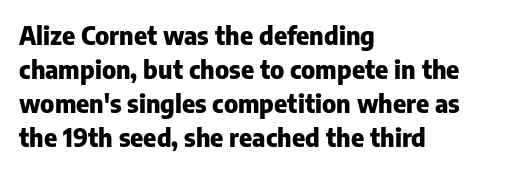
Just letters on the line, the space beneath them empty. No italicization has been applied; the sample stays upright. The rows are spaced the way most documents space them. The glyphs have the mass of a bold cut. Look at the tracking — it's just the regular setting, nothing added. Each line starts at the same left margin while the right side varies.
